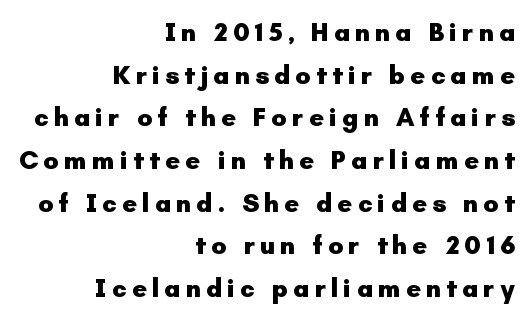
Q: Is the text bold? A: Yes.
Q: Is the text italic (slanted)? A: No, it is upright.
Q: Is the text underlined? A: No.
Q: How is the paragraph aligned? A: Right-aligned.
Q: Is the spacing between lines tight, normal or loose? A: Normal.
